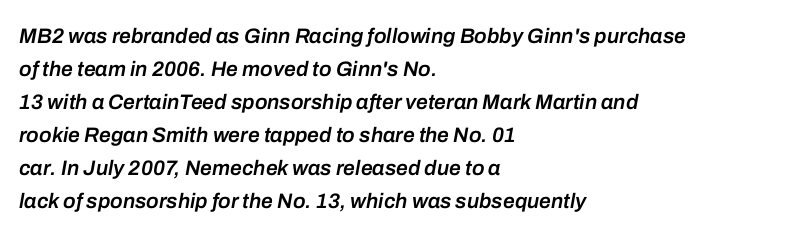
The image shows 21 px text type, italic (leaning right); set left-aligned, normal line spacing (1.57x), normal letter spacing, not underlined.
